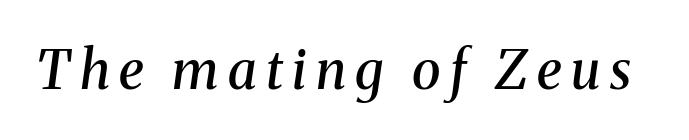
The image shows 53 px semibold serif type, italic (leaning right); set not underlined; medium stroke contrast and a medium x-height.
